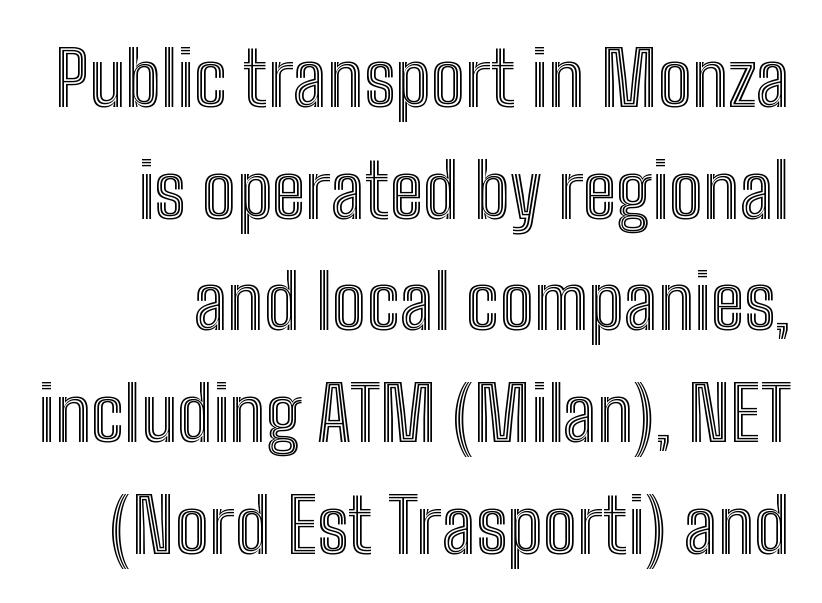
Look at the tracking — it's just the regular setting, nothing added. The glyphs are unaccompanied by any horizontal stroke below them. Regular leading. The axis of the letterforms is exactly vertical.
